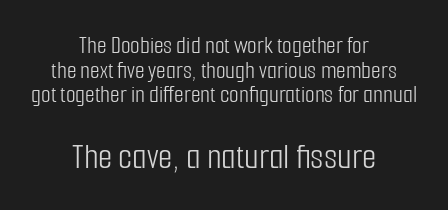
{"serif": "no", "italic": "no", "bold": "no", "weight": "light", "width": "condensed", "stroke_contrast": "low", "x_height": "medium", "monospaced": "no", "underline": "no", "align": "center", "line_spacing": "tight", "line_spacing_ratio": 0.99, "letter_spacing": "normal", "letter_spacing_em": 0.0, "larger_block": "second", "size_ratio": 1.48, "glyph_px": 37}
